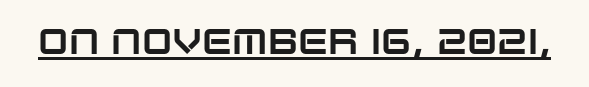
You could not count columns in this text — the font is proportionally spaced. Does a line run under the words? Yes, clearly. Every character sits straight up, as roman type does. Note: no serifs on the glyphs. Glyph-to-glyph distance matches everyday printed text.
